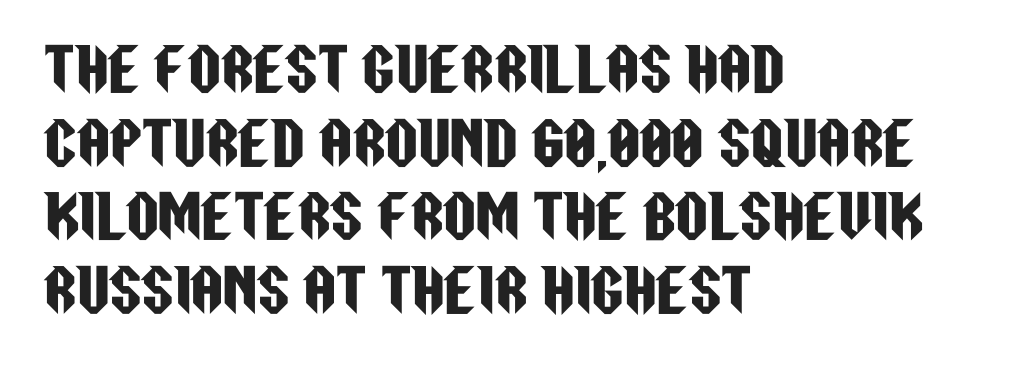
Q: Is the text italic (slanted)? A: No, it is upright.
Q: Is the typeface a serif or a sans-serif typeface? A: Sans-serif.
Q: Is the text underlined? A: No.
Q: How is the paragraph aligned? A: Left-aligned.
Q: Is the spacing between letters normal or unusually wide? A: Normal.
Q: Is the spacing between lines tight, normal or loose? A: Normal.
Q: Width (condensed, normal, or wide)? A: Condensed.
Q: Stroke contrast? A: Low.
Q: x-height? A: Large.
Q: Monospaced? A: No.
